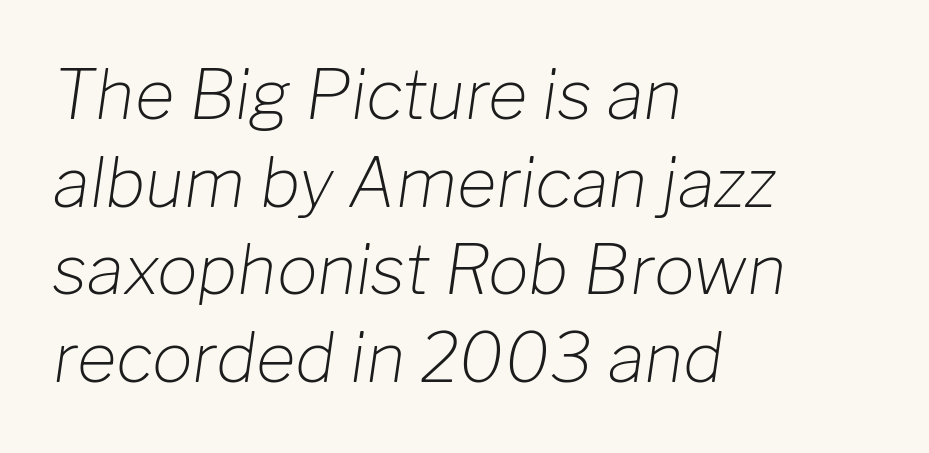
The image shows 68 px light type, italic (leaning right); set left-aligned, normal line spacing (1.29x), normal letter spacing, not underlined; low stroke contrast and a medium x-height.
